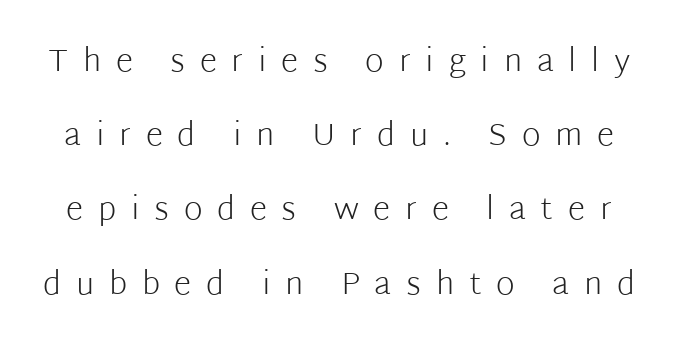
Q: Is the text bold? A: No.
Q: Is the text italic (slanted)? A: No, it is upright.
Q: Is the typeface a serif or a sans-serif typeface? A: Sans-serif.
Q: Is the text underlined? A: No.
Q: Is the spacing between letters normal or unusually wide? A: Unusually wide.
Q: Is the spacing between lines tight, normal or loose? A: Loose.
Q: Width (condensed, normal, or wide)? A: Normal.
Q: Stroke contrast? A: Low.
Q: x-height? A: Medium.
Q: Monospaced? A: No.
